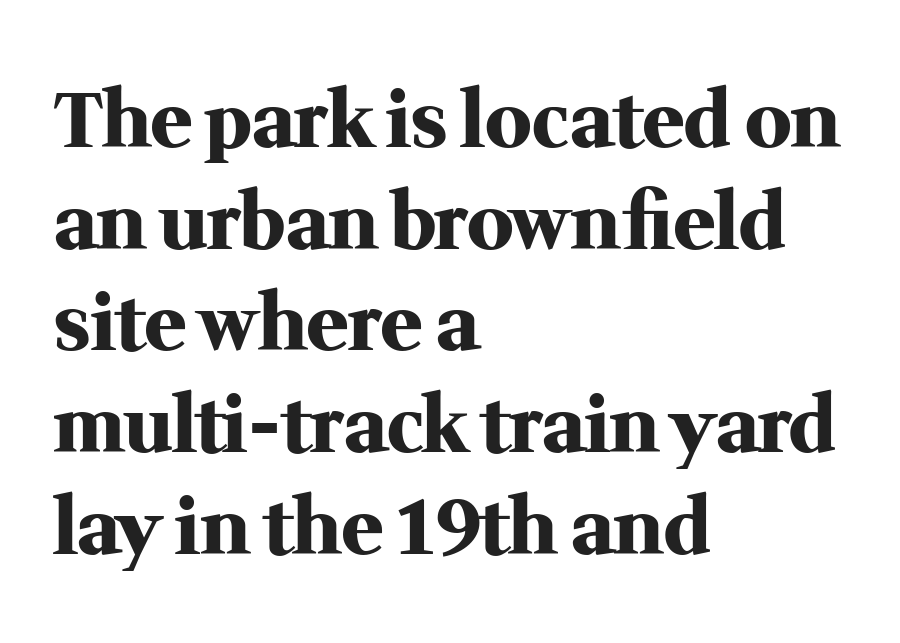
The image shows 77 px heavy serif type, upright; set left-aligned, normal line spacing (1.32x), normal letter spacing, not underlined; medium stroke contrast and a medium x-height.
